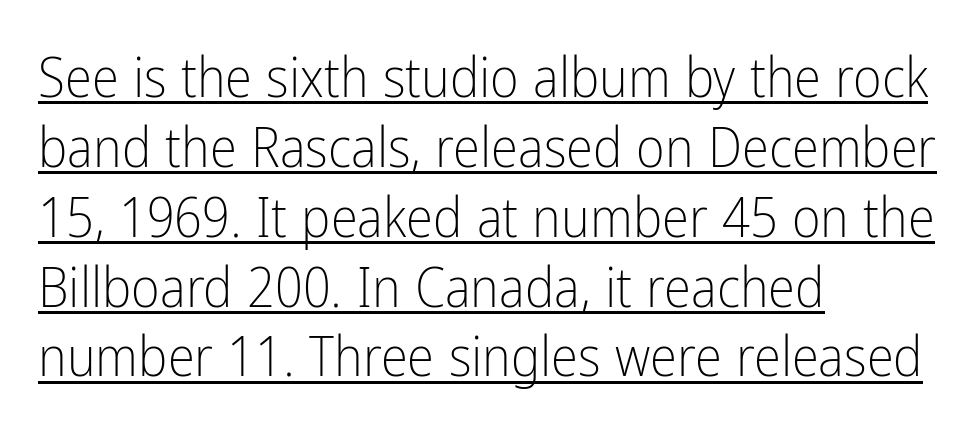
{"serif": "no", "italic": "no", "bold": "no", "weight": "light", "width": "condensed", "stroke_contrast": "low", "x_height": "medium", "monospaced": "no", "underline": "yes", "align": "left", "line_spacing": "normal", "line_spacing_ratio": 1.27, "letter_spacing": "normal", "letter_spacing_em": 0.0, "glyph_px": 55}
